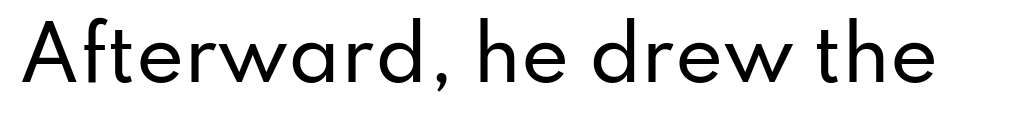
Only glyphs here, with clear space below each row. A typesetter would call this proportional, since set widths differ per character. Vertical strokes here are truly vertical. Each word holds together tightly as a unit, with standard inter-letter gaps.
